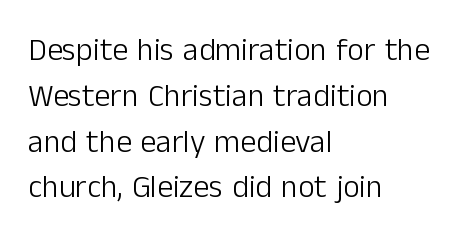
Standard letterfit; no display-style spreading of the glyphs. On a weight scale, this lands at 450 or below. The glyphs in this specimen are sans serif. Each letter keeps its own natural width here, so spacing adapts to shape. The glyphs are unaccompanied by any horizontal stroke below them.
